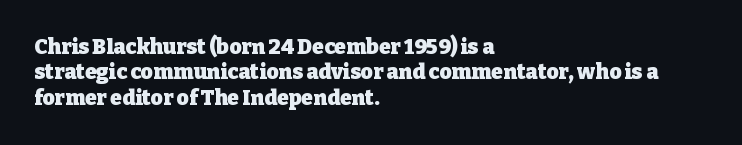
Q: Is the text bold? A: Yes.
Q: Is the text italic (slanted)? A: No, it is upright.
Q: Is the text underlined? A: No.
Q: How is the paragraph aligned? A: Left-aligned.
Q: Is the spacing between letters normal or unusually wide? A: Normal.
